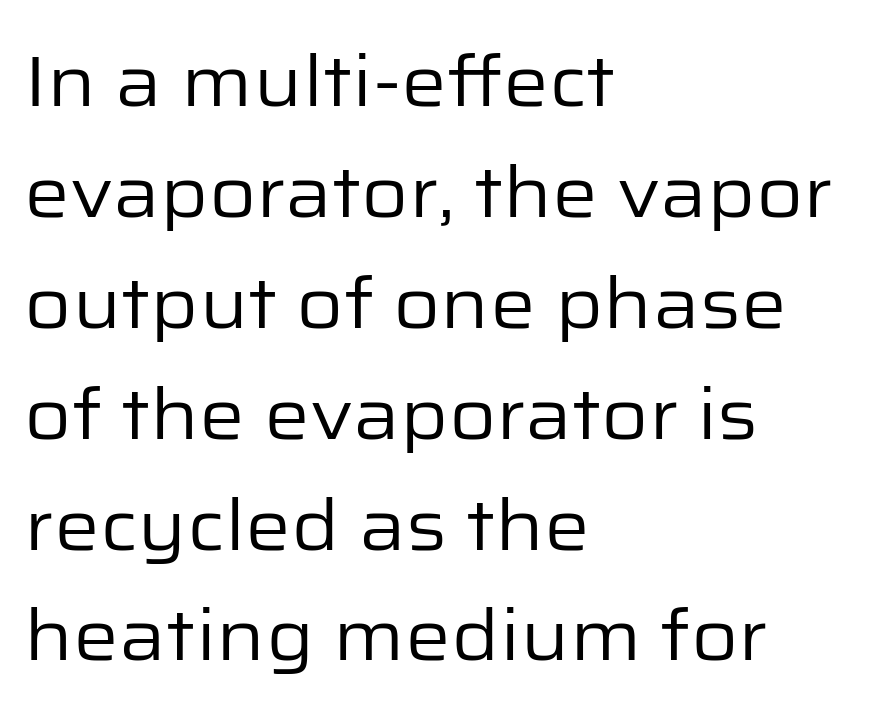
Q: Is the text bold? A: No.
Q: Is the text italic (slanted)? A: No, it is upright.
Q: Is the typeface a serif or a sans-serif typeface? A: Sans-serif.
Q: Is the text underlined? A: No.
Q: How is the paragraph aligned? A: Left-aligned.
Q: Is the spacing between letters normal or unusually wide? A: Normal.
Q: Is the spacing between lines tight, normal or loose? A: Normal.
Q: Width (condensed, normal, or wide)? A: Normal.
Q: Stroke contrast? A: Low.
Q: x-height? A: Medium.
Q: Monospaced? A: No.
